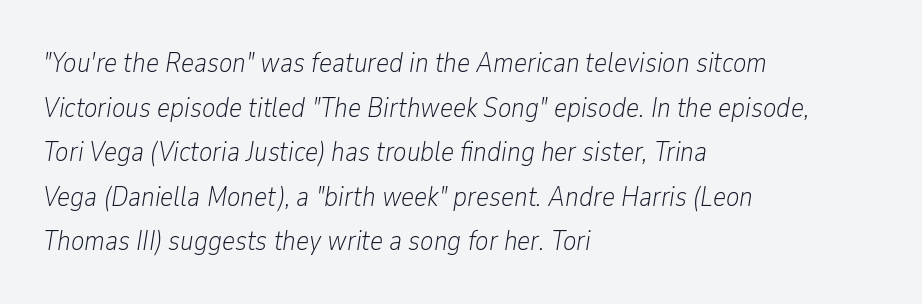
A clean baseline with only descenders dipping below it. Each letter keeps its own natural width here, so spacing adapts to shape. Notice how the passage keeps a crisp vertical edge on the left only. A typesetter would call this zero additional tracking. Notice how descenders clear the ascenders below comfortably — that's standard leading.
